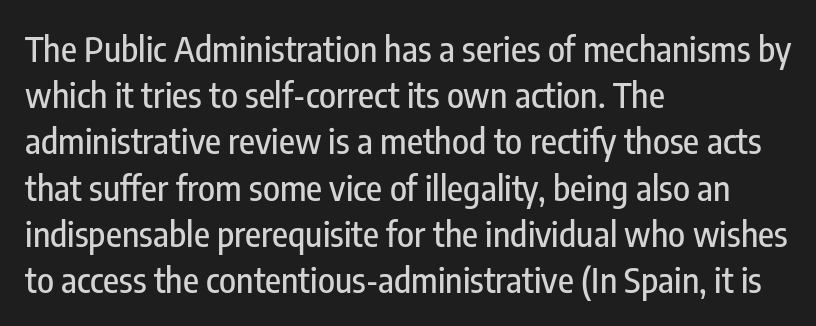
{"serif": "no", "italic": "no", "width": "condensed", "stroke_contrast": "low", "x_height": "medium", "monospaced": "no", "underline": "no", "align": "left", "line_spacing": "normal", "line_spacing_ratio": 1.32, "letter_spacing": "normal", "letter_spacing_em": 0.0, "glyph_px": 35}
